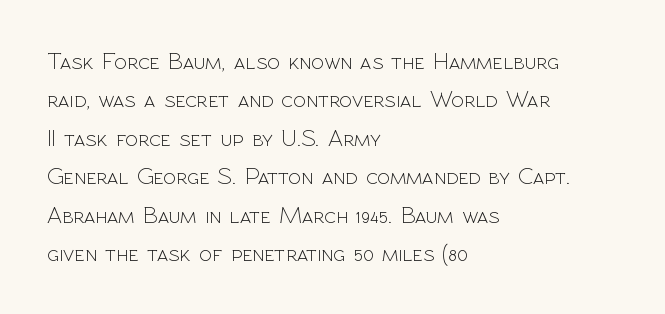
{"italic": "no", "bold": "no", "underline": "no", "align": "left", "line_spacing": "normal", "line_spacing_ratio": 1.6, "letter_spacing": "normal", "letter_spacing_em": 0.0, "glyph_px": 24}
